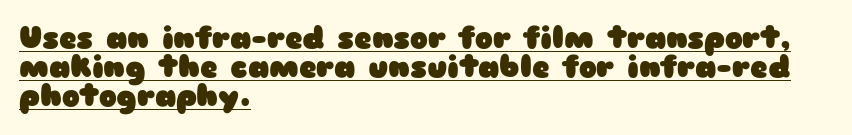
Character widths vary here, with narrow letters taking less room than wide ones. Leftover space on each line is placed entirely after the last word. Tracking here is standard; glyphs follow each other at the usual distance. The face used here appears with an underline applied.
